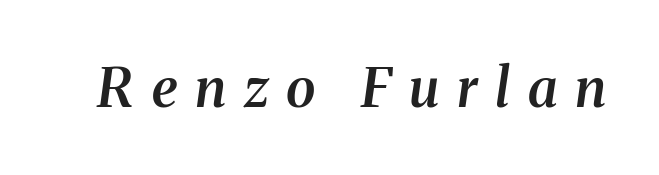
Q: Is the text bold? A: Semi-bold.
Q: Is the text italic (slanted)? A: Yes, it leans right by about 8 degrees.
Q: Is the typeface a serif or a sans-serif typeface? A: Serif.
Q: Is the text underlined? A: No.
Q: Is the spacing between letters normal or unusually wide? A: Unusually wide.
Q: Width (condensed, normal, or wide)? A: Normal.
Q: Stroke contrast? A: Medium.
Q: x-height? A: Medium.
Q: Monospaced? A: No.
